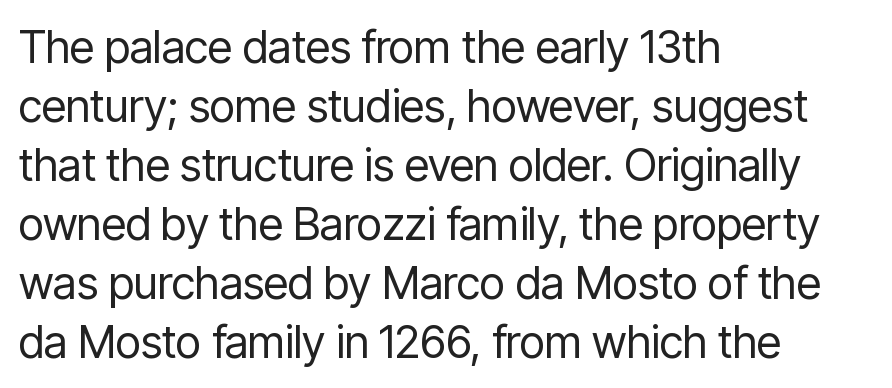
Q: Is the text bold? A: No.
Q: Is the text italic (slanted)? A: No, it is upright.
Q: Is the typeface a serif or a sans-serif typeface? A: Sans-serif.
Q: Is the text underlined? A: No.
Q: How is the paragraph aligned? A: Left-aligned.
Q: Is the spacing between letters normal or unusually wide? A: Normal.
Q: Is the spacing between lines tight, normal or loose? A: Normal.
Q: Width (condensed, normal, or wide)? A: Condensed.
Q: Stroke contrast? A: Low.
Q: x-height? A: Medium.
Q: Monospaced? A: No.
